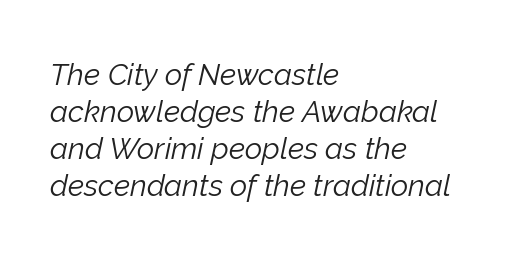
Q: Is the text bold? A: No.
Q: Is the text italic (slanted)? A: Yes, it leans right by about 12 degrees.
Q: Is the text underlined? A: No.
Q: How is the paragraph aligned? A: Left-aligned.
Q: Is the spacing between letters normal or unusually wide? A: Normal.
Q: Width (condensed, normal, or wide)? A: Normal.
Q: Stroke contrast? A: Low.
Q: x-height? A: Medium.
Q: Monospaced? A: No.
